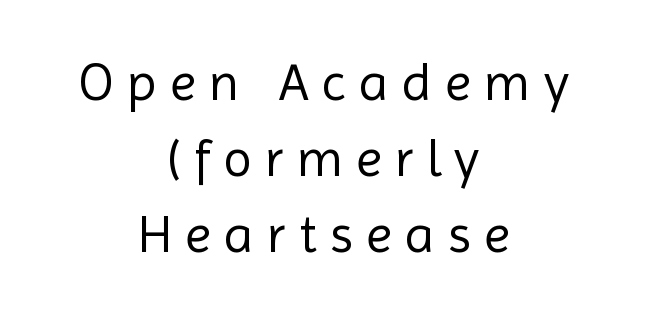
Q: Is the text bold? A: No.
Q: Is the text italic (slanted)? A: No, it is upright.
Q: Is the typeface a serif or a sans-serif typeface? A: Sans-serif.
Q: Is the text underlined? A: No.
Q: How is the paragraph aligned? A: Centered.
Q: Is the spacing between letters normal or unusually wide? A: Unusually wide.
Q: Is the spacing between lines tight, normal or loose? A: Normal.
Q: Width (condensed, normal, or wide)? A: Normal.
Q: x-height? A: Medium.
Q: Monospaced? A: No.
